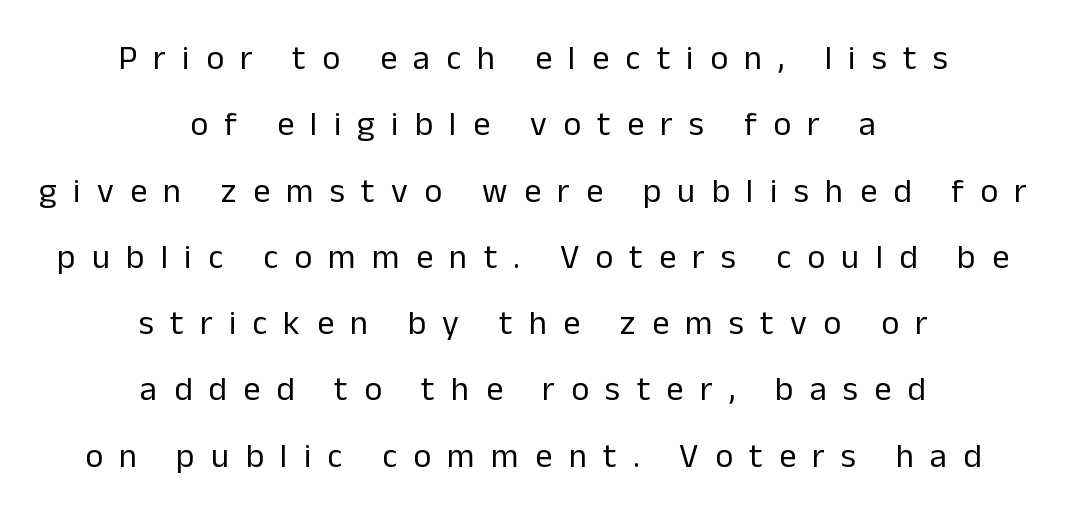
The image shows 34 px regular-weight sans-serif type, upright; set centered, loose line spacing (1.95x), unusually wide letter spacing (+0.48 em), not underlined; low stroke contrast and a medium x-height.
